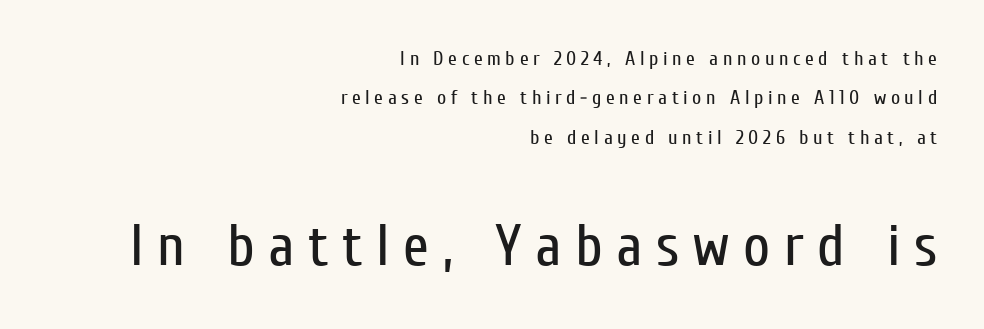
The image shows 59 px regular-weight, condensed sans-serif type, upright; set right-aligned, loose line spacing (1.97x), unusually wide letter spacing (+0.23 em), not underlined; the second (bottom) block is 2.95x larger; low stroke contrast and a medium x-height.
